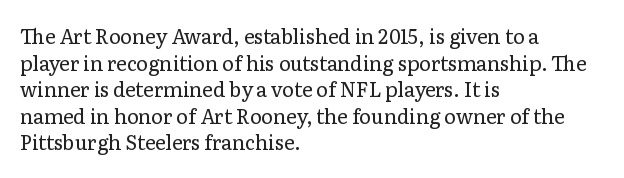
Does the copy run flush right? No — it runs flush left. The block of text has a typical density, with ordinary space between rows. This sample uses plain, unmodified letter spacing. The zone under the glyphs is completely vacant. A roman cut, with each character standing at attention. Stem width sits at or under what a default text font uses.
